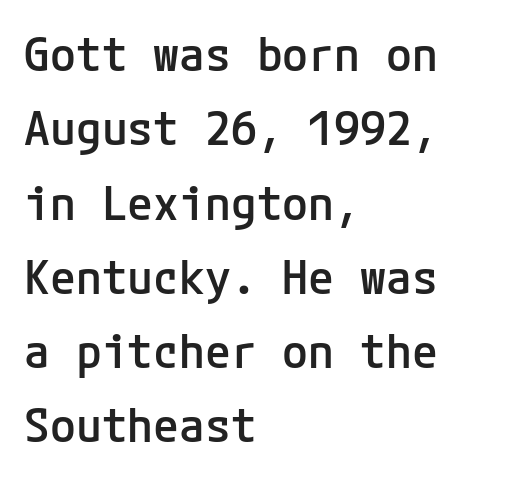
{"serif": "no", "italic": "no", "bold": "semi", "weight": "semibold", "width": "normal", "stroke_contrast": "low", "x_height": "medium", "underline": "no", "align": "left", "line_spacing": "normal", "line_spacing_ratio": 1.58, "letter_spacing": "normal", "letter_spacing_em": 0.0, "glyph_px": 47}
